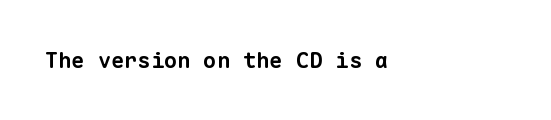
Letters rest on an invisible, unmarked baseline. Alignment: flush left. The rendering keeps characters at their native spacing. In terms of weight, the rendering is a true, heavy bold.
